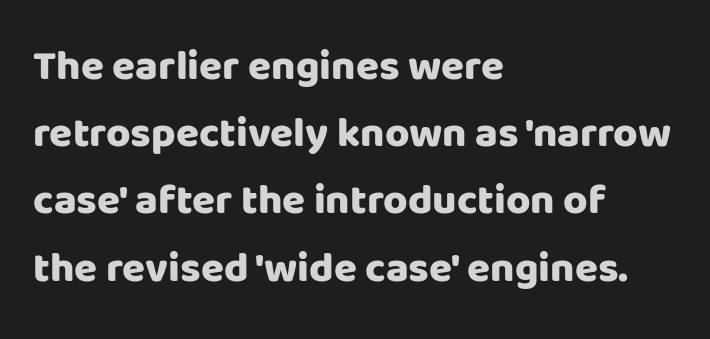
Q: Is the text bold? A: Yes.
Q: Is the text italic (slanted)? A: No, it is upright.
Q: Is the typeface a serif or a sans-serif typeface? A: Sans-serif.
Q: Is the text underlined? A: No.
Q: How is the paragraph aligned? A: Left-aligned.
Q: Is the spacing between letters normal or unusually wide? A: Normal.
Q: Is the spacing between lines tight, normal or loose? A: Normal.
Q: Width (condensed, normal, or wide)? A: Normal.
Q: Stroke contrast? A: Low.
Q: x-height? A: Large.
Q: Monospaced? A: No.
